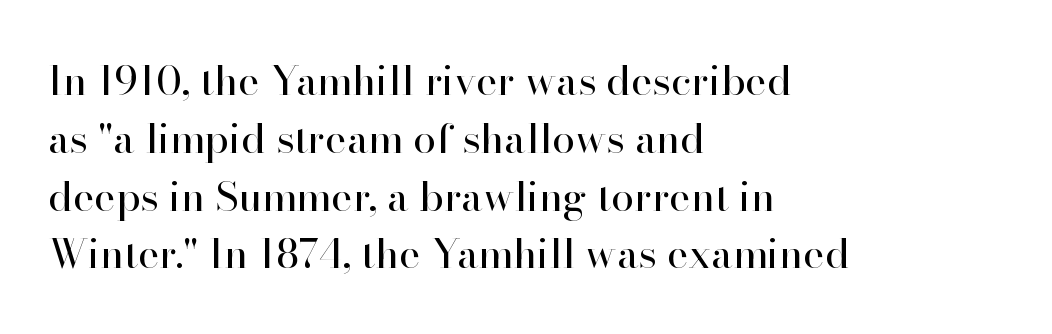
Q: Is the text bold? A: No.
Q: Is the text italic (slanted)? A: No, it is upright.
Q: Is the typeface a serif or a sans-serif typeface? A: Serif.
Q: Is the text underlined? A: No.
Q: How is the paragraph aligned? A: Left-aligned.
Q: Is the spacing between letters normal or unusually wide? A: Normal.
Q: Is the spacing between lines tight, normal or loose? A: Normal.
Q: Width (condensed, normal, or wide)? A: Normal.
Q: Stroke contrast? A: High.
Q: x-height? A: Small.
Q: Monospaced? A: No.
